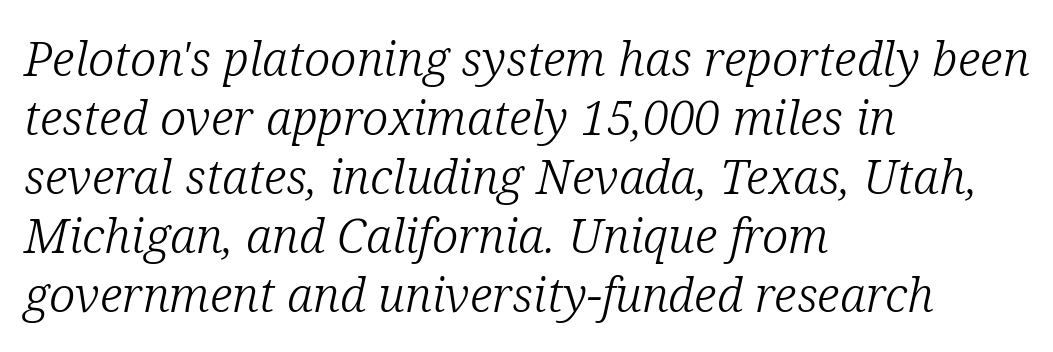
{"serif": "yes", "italic": "yes", "lean": "right", "slant_degrees": 12, "bold": "no", "weight": "light", "width": "normal", "stroke_contrast": "low", "x_height": "medium", "monospaced": "no", "underline": "no", "align": "left", "line_spacing_ratio": 1.23, "letter_spacing": "normal", "letter_spacing_em": 0.0, "glyph_px": 48}
